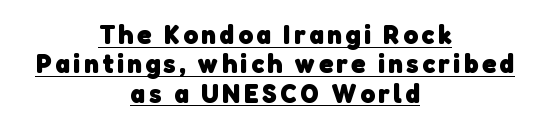
{"serif": "no", "bold": "yes", "weight": "heavy", "width": "normal", "stroke_contrast": "low", "x_height": "medium", "monospaced": "no", "underline": "yes", "align": "center", "line_spacing": "tight", "line_spacing_ratio": 1.05, "glyph_px": 28}
